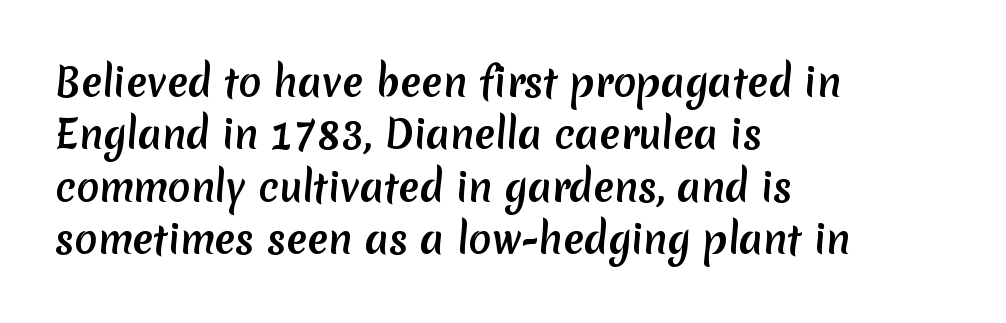
Alignment: flush left. The strip under each line holds only bare page. You could not count columns in this text — the font is proportionally spaced. These lines are composed in type without serifs. Notice how descenders clear the ascenders below comfortably — that's standard leading.
